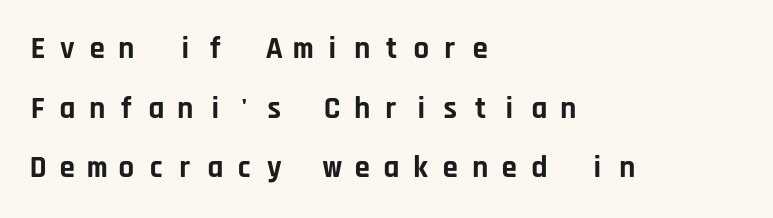
{"serif": "no", "italic": "no", "bold": "yes", "weight": "bold", "width": "normal", "stroke_contrast": "low", "x_height": "large", "monospaced": "yes", "underline": "no", "align": "left", "line_spacing": "loose", "line_spacing_ratio": 1.92, "letter_spacing": "wide", "letter_spacing_em": 0.35, "glyph_px": 31}
